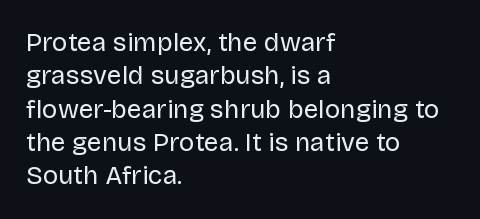
Compared with typical paragraphs, the rows here are spaced about the same. The letters stand straight up with perfectly vertical stems. Short and long lines alike share a common starting point at left. Is the stroke heavy? The answer is a plain regular-or-lighter. In terms of letterspacing, this is plain default setting. Just letters on the line, the space beneath them empty.
